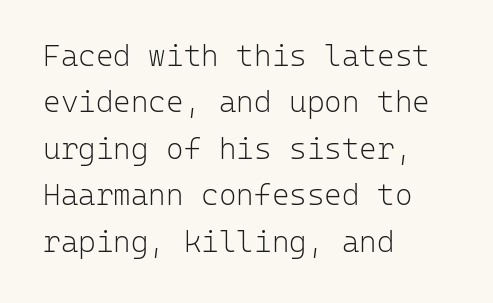
Compared with a typical body face, this is equally light or lighter still. One glance says typical: line gaps are just what's usual. Every stem runs plumb, perpendicular to the baseline. The specimen omits any rule beneath the text block's lines. The rendering anchors every line to the left-hand side.
